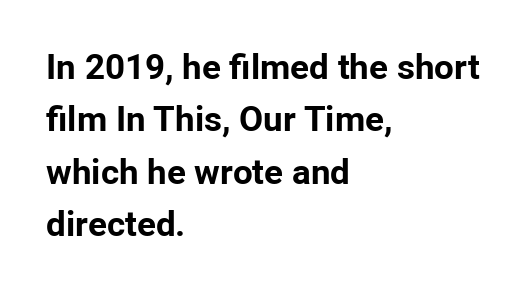
Q: Is the text bold? A: Yes.
Q: Is the text italic (slanted)? A: No, it is upright.
Q: Is the typeface a serif or a sans-serif typeface? A: Sans-serif.
Q: Is the text underlined? A: No.
Q: How is the paragraph aligned? A: Left-aligned.
Q: Is the spacing between letters normal or unusually wide? A: Normal.
Q: Is the spacing between lines tight, normal or loose? A: Normal.
Q: Width (condensed, normal, or wide)? A: Normal.
Q: Stroke contrast? A: Low.
Q: x-height? A: Medium.
Q: Monospaced? A: No.
